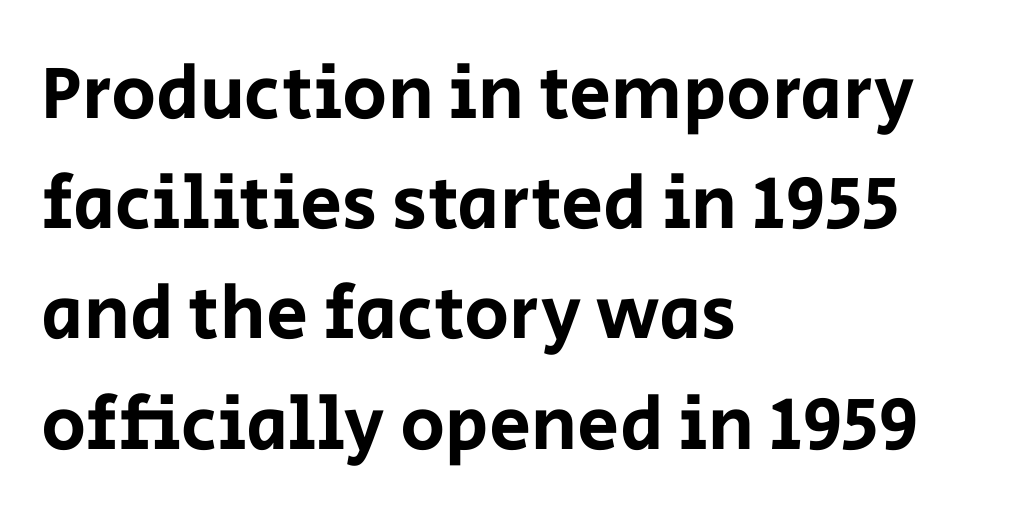
{"serif": "no", "italic": "no", "width": "normal", "stroke_contrast": "low", "x_height": "large", "monospaced": "no", "underline": "no", "align": "left", "line_spacing": "normal", "line_spacing_ratio": 1.47, "letter_spacing": "normal", "letter_spacing_em": 0.0, "glyph_px": 75}
